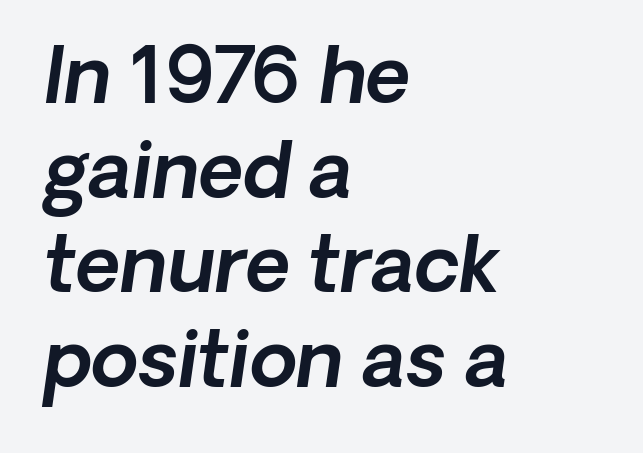
Q: Is the text italic (slanted)? A: Yes, it leans right by about 8 degrees.
Q: Is the text underlined? A: No.
Q: How is the paragraph aligned? A: Left-aligned.
Q: Is the spacing between letters normal or unusually wide? A: Normal.
Q: Width (condensed, normal, or wide)? A: Normal.
Q: x-height? A: Medium.
Q: Monospaced? A: No.
